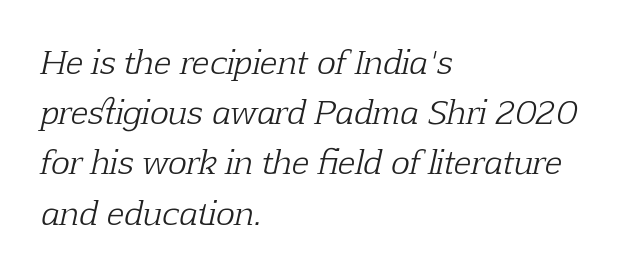
Q: Is the text bold? A: No.
Q: Is the text italic (slanted)? A: Yes, it leans right by about 12 degrees.
Q: Is the typeface a serif or a sans-serif typeface? A: Serif.
Q: Is the text underlined? A: No.
Q: How is the paragraph aligned? A: Left-aligned.
Q: Is the spacing between letters normal or unusually wide? A: Normal.
Q: Is the spacing between lines tight, normal or loose? A: Normal.
Q: Width (condensed, normal, or wide)? A: Normal.
Q: Stroke contrast? A: Low.
Q: x-height? A: Medium.
Q: Monospaced? A: No.
